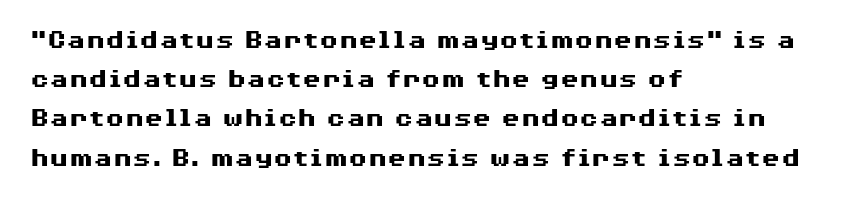
{"serif": "no", "italic": "no", "bold": "yes", "weight": "heavy", "width": "wide", "stroke_contrast": "medium", "x_height": "medium", "monospaced": "no", "underline": "no", "align": "left", "line_spacing": "normal", "line_spacing_ratio": 1.4, "letter_spacing": "normal", "letter_spacing_em": 0.0, "glyph_px": 28}
